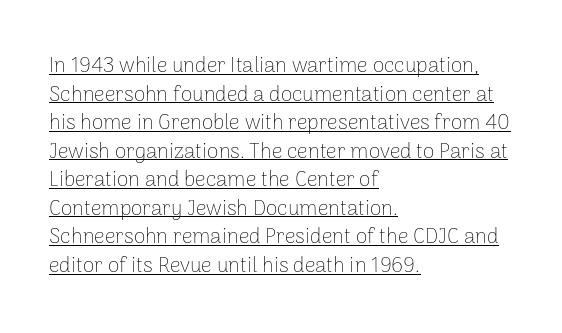
The image shows 21 px text type, upright; set left-aligned, normal line spacing (1.36x), normal letter spacing, underlined.
